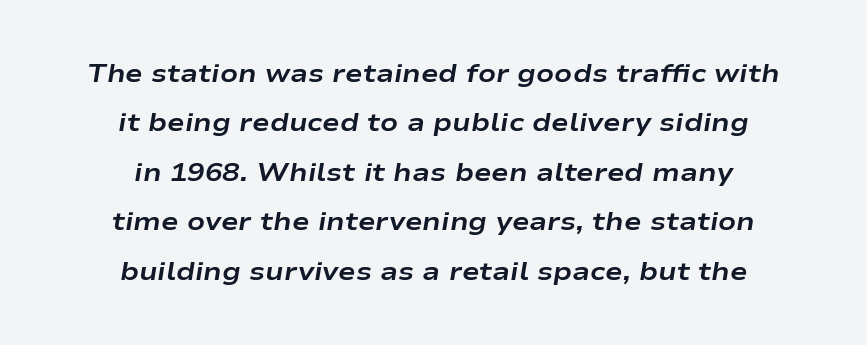
As a designer I'd log this as weight 700, bold. This block would shrink considerably if given ordinary leading; it's expanded now. A student would call this center alignment; a typographer would say set centered. Descenders hang freely into open space. There's an unmistakable incline to the writing here. Between one letter and the next there's only the usual sliver of space.
